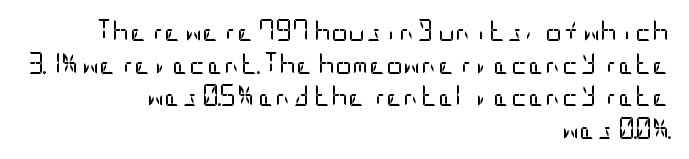
Q: Is the text bold? A: No.
Q: Is the text italic (slanted)? A: No, it is upright.
Q: Is the text underlined? A: No.
Q: How is the paragraph aligned? A: Right-aligned.
Q: Is the spacing between letters normal or unusually wide? A: Normal.
Q: Is the spacing between lines tight, normal or loose? A: Normal.
